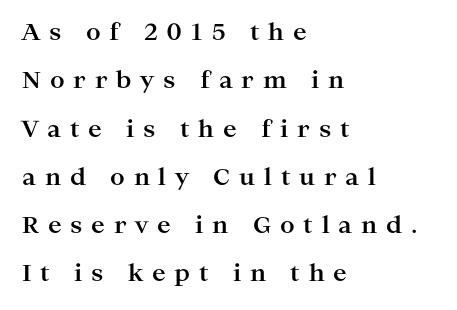
{"italic": "no", "bold": "yes", "underline": "no", "align": "left", "line_spacing": "loose", "line_spacing_ratio": 2.1, "letter_spacing": "wide", "letter_spacing_em": 0.38, "glyph_px": 23}
